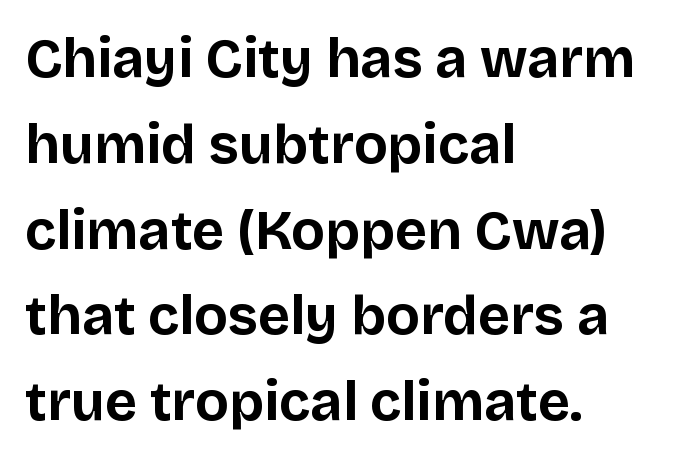
Q: Is the text bold? A: Yes.
Q: Is the text italic (slanted)? A: No, it is upright.
Q: Is the typeface a serif or a sans-serif typeface? A: Sans-serif.
Q: Is the text underlined? A: No.
Q: How is the paragraph aligned? A: Left-aligned.
Q: Is the spacing between letters normal or unusually wide? A: Normal.
Q: Is the spacing between lines tight, normal or loose? A: Normal.
Q: Width (condensed, normal, or wide)? A: Normal.
Q: Stroke contrast? A: Low.
Q: x-height? A: Large.
Q: Monospaced? A: No.
